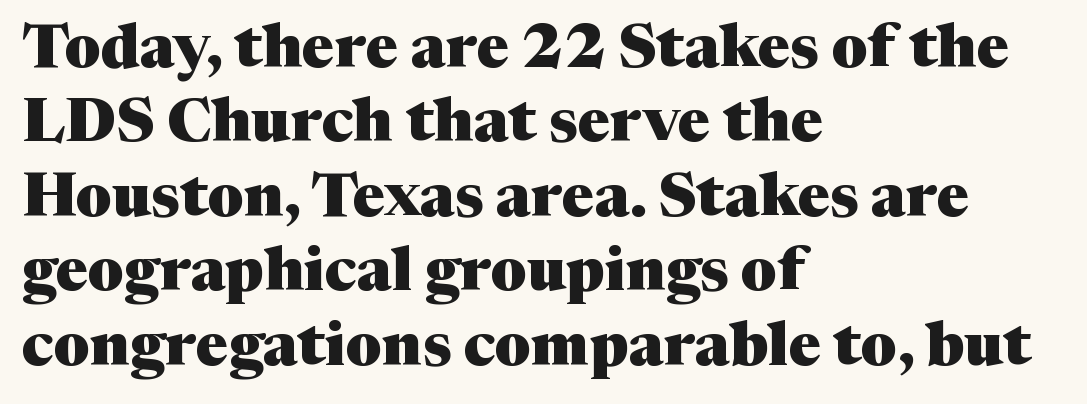
{"serif": "yes", "italic": "no", "bold": "yes", "weight": "heavy", "width": "normal", "stroke_contrast": "medium", "x_height": "medium", "monospaced": "no", "underline": "no", "align": "left", "line_spacing_ratio": 1.22, "letter_spacing": "normal", "letter_spacing_em": 0.0, "glyph_px": 61}
